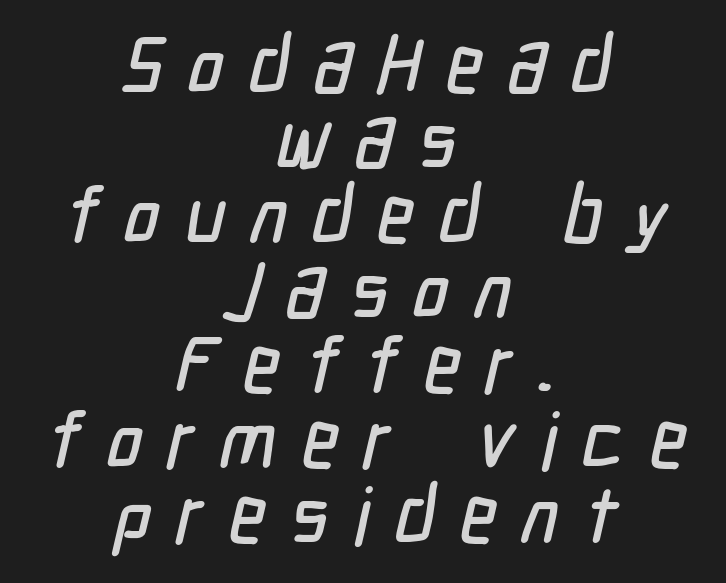
The image shows 79 px condensed sans-serif type; set centered, tight line spacing (0.95x), unusually wide letter spacing (+0.31 em), not underlined; low stroke contrast and a medium x-height.
